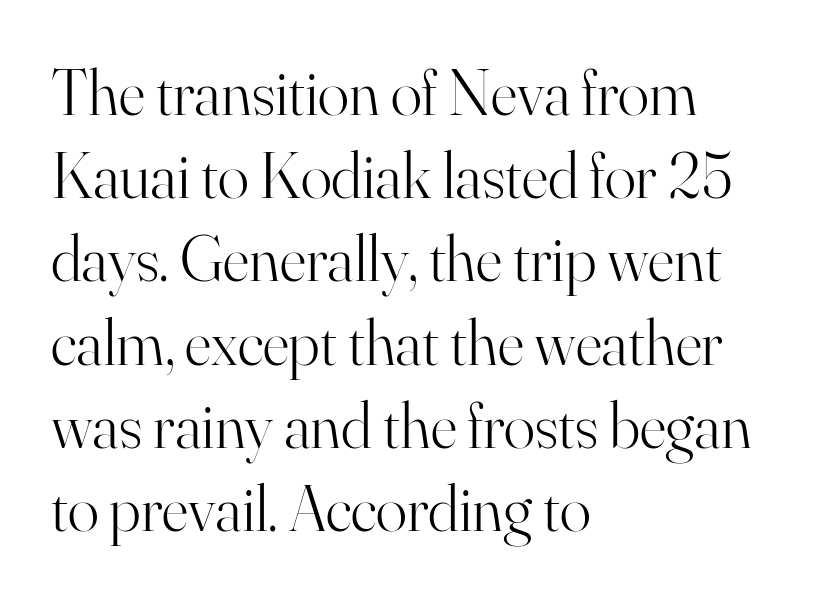
Glyph-to-glyph distance matches everyday printed text. Is the block centered? No — it sits flush against the left margin. Nope, not italic — everything's standing straight. Weight class: somewhere from thin through regular.
